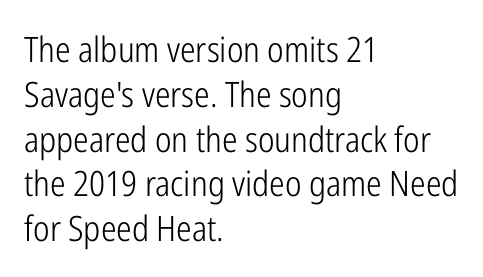
The image shows 35 px light, condensed sans-serif type, upright; set left-aligned, normal line spacing (1.28x), normal letter spacing, not underlined; low stroke contrast and a medium x-height.
